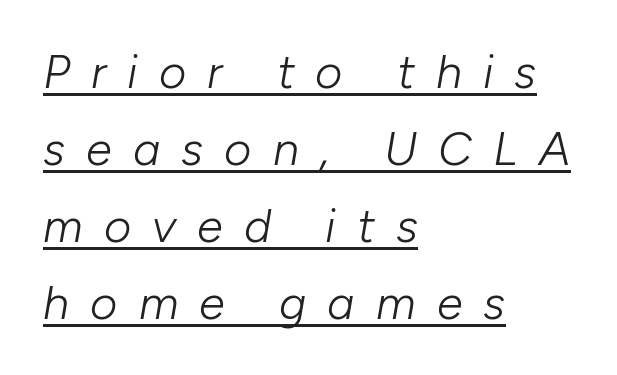
The image shows 47 px light type, italic (leaning right); set left-aligned, normal line spacing (1.64x), unusually wide letter spacing (+0.45 em), underlined; low stroke contrast and a medium x-height.
